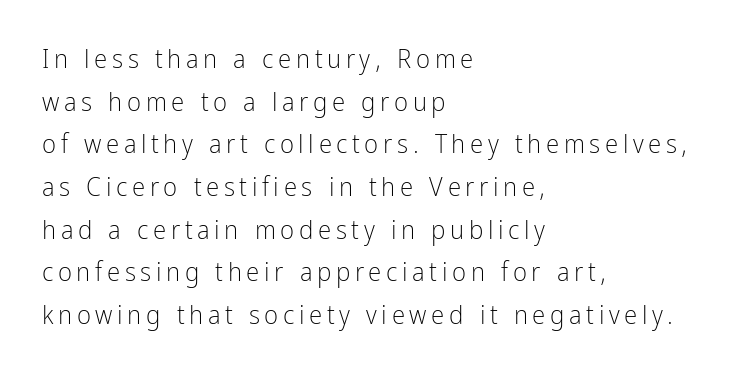
{"italic": "no", "bold": "no", "underline": "no", "align": "left", "line_spacing": "normal", "line_spacing_ratio": 1.58, "glyph_px": 27}
